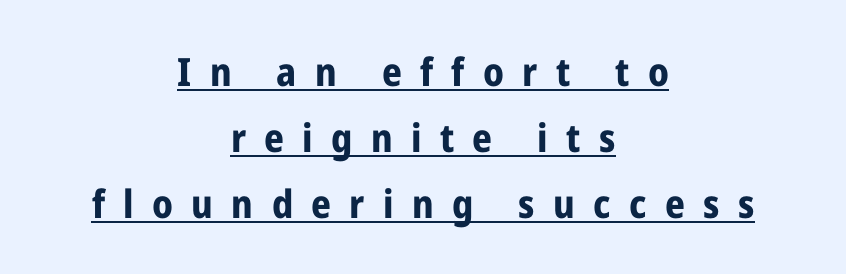
The specimen includes a rule beneath the text block's lines. The passage shown is emphatically bold. This is the regular roman posture of the typeface. Examine the stroke ends and you'll find no serifs. Do the characters align in a grid? No, the font is proportional.
